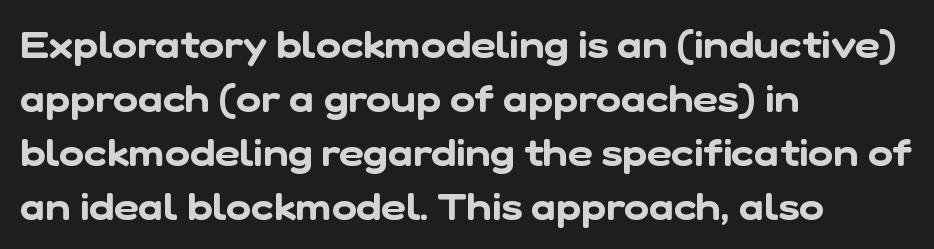
The image shows 38 px sans-serif type; set left-aligned, normal line spacing (1.42x), normal letter spacing, not underlined; low stroke contrast and a medium x-height.
